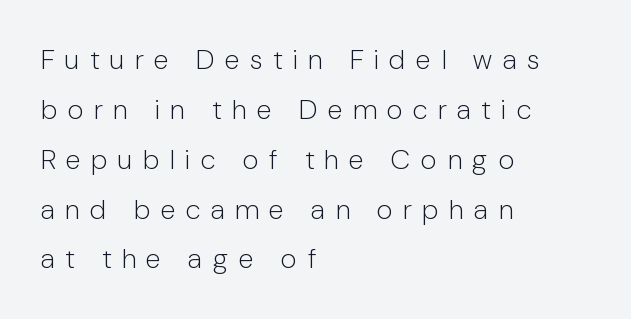
The image shows 28 px light, condensed sans-serif type, upright; set left-aligned, line spacing 1.78x, unusually wide letter spacing (+0.39 em), not underlined; low stroke contrast and a medium x-height.
